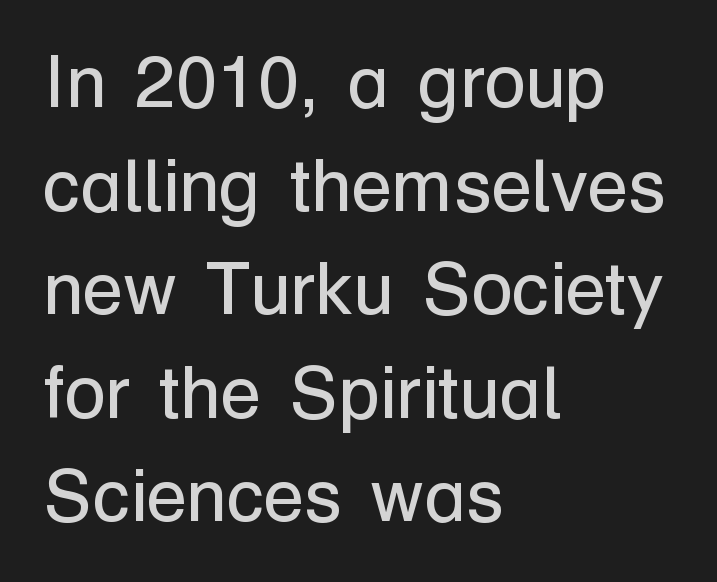
The image shows 74 px regular-weight sans-serif type, upright; set left-aligned, normal line spacing (1.4x), normal letter spacing, not underlined; low stroke contrast and a medium x-height.
